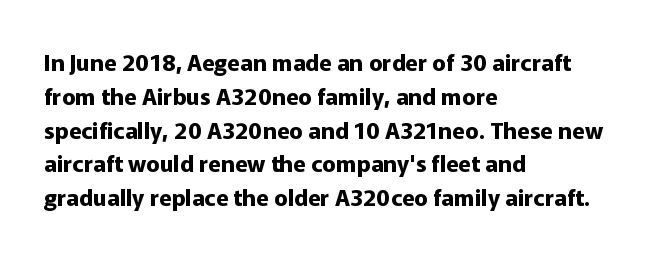
The image shows 23 px bold type, upright; set left-aligned, normal line spacing (1.47x), normal letter spacing, not underlined.
